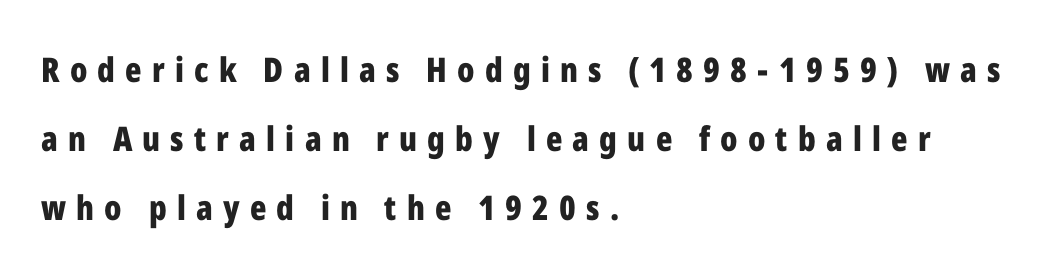
The letters advance in unequal steps, a hallmark of proportional type. Typesetter's note: full bold, strokes at maximum text heaviness. Teacher's note: observe the even left margin — that is flush-left alignment. Regarding leading, the lines here are spaced well apart.
